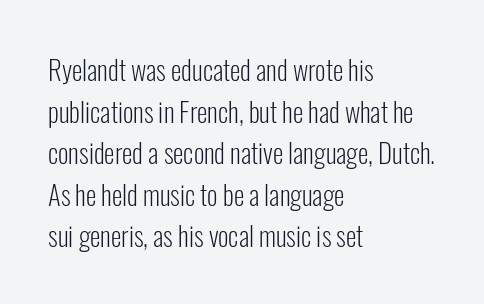
This sample uses an upright cut, with every glyph sitting square on the baseline. Lines of text with bare space underneath. The setting favours the left margin, as ordinary paragraphs usually do. Leading: standard. The typesetting does not lean heavy: it is not bold. You could call the tracking neutral — neither tight nor loose.
